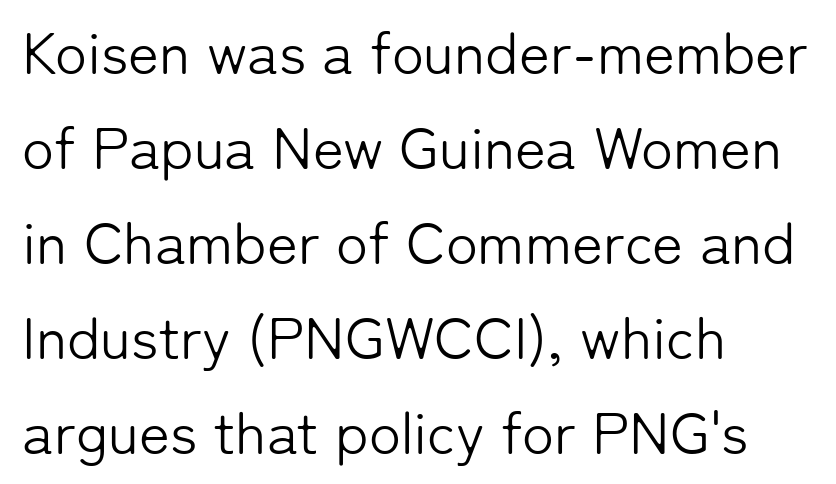
The setting favours the left margin, as ordinary paragraphs usually do. These lines are composed in type without serifs. This sample has the flowing, uneven cadence of proportional lettering. The passage shown stacks its lines at a standard gap. Here the glyphs are tracked normally, forming tight word shapes. Weight: not bold — regular or lighter.
